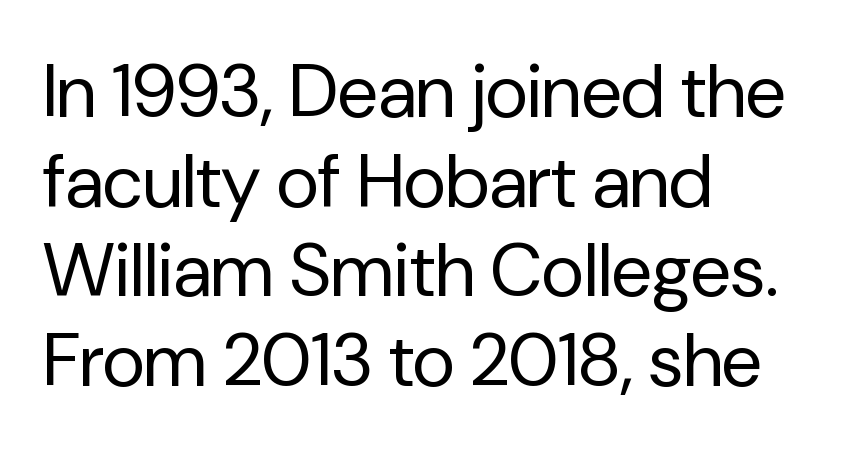
The image shows 74 px regular-weight sans-serif type, upright; set left-aligned, line spacing 1.21x, normal letter spacing, not underlined; low stroke contrast and a medium x-height.
